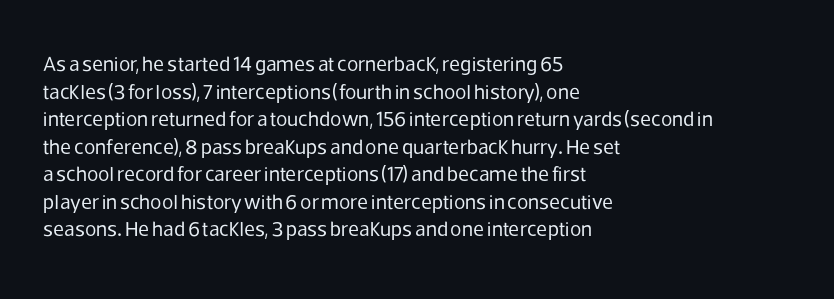
Teacher's note: observe the even left margin — that is flush-left alignment. The line texture is even and compact thanks to regular tracking. The lettering stays uniformly vertical, giving the passage a roman look. The baseline area is clear.
